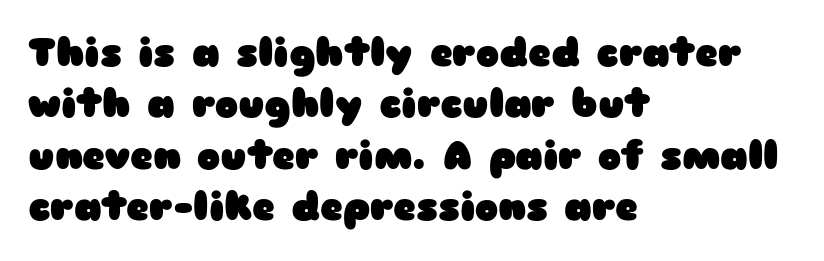
{"serif": "no", "italic": "no", "bold": "yes", "weight": "heavy", "width": "wide", "stroke_contrast": "low", "x_height": "medium", "monospaced": "no", "underline": "no", "align": "left", "line_spacing": "normal", "line_spacing_ratio": 1.32, "letter_spacing": "normal", "letter_spacing_em": 0.0, "glyph_px": 39}
